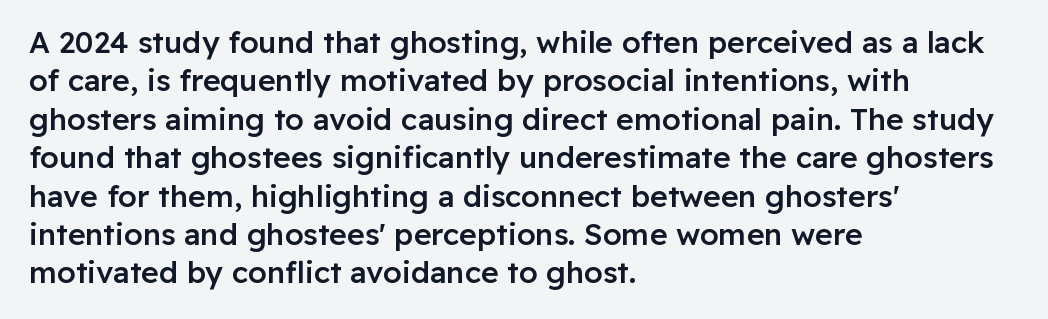
Layout note: lines flush left. Posture: straight, roman, zero tilt. Notice how descenders clear the ascenders below comfortably — that's standard leading. Regarding serifs, this sample does without them.
